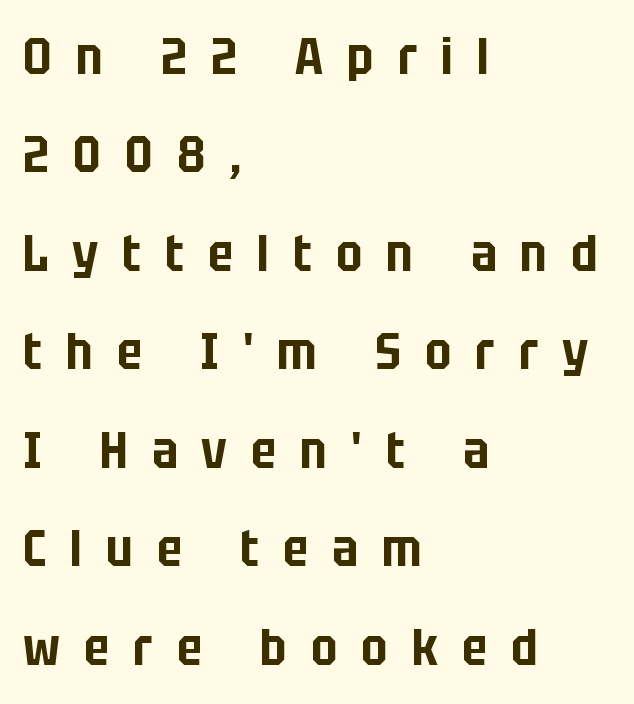
The image shows 51 px condensed sans-serif type, upright; set left-aligned, loose line spacing (1.93x), unusually wide letter spacing (+0.47 em), not underlined; low stroke contrast and a large x-height.
